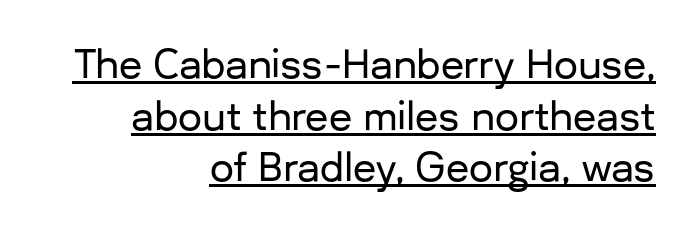
{"serif": "no", "italic": "no", "width": "normal", "stroke_contrast": "low", "x_height": "medium", "monospaced": "no", "underline": "yes", "align": "right", "line_spacing": "normal", "line_spacing_ratio": 1.36, "letter_spacing": "normal", "letter_spacing_em": 0.0, "glyph_px": 38}
